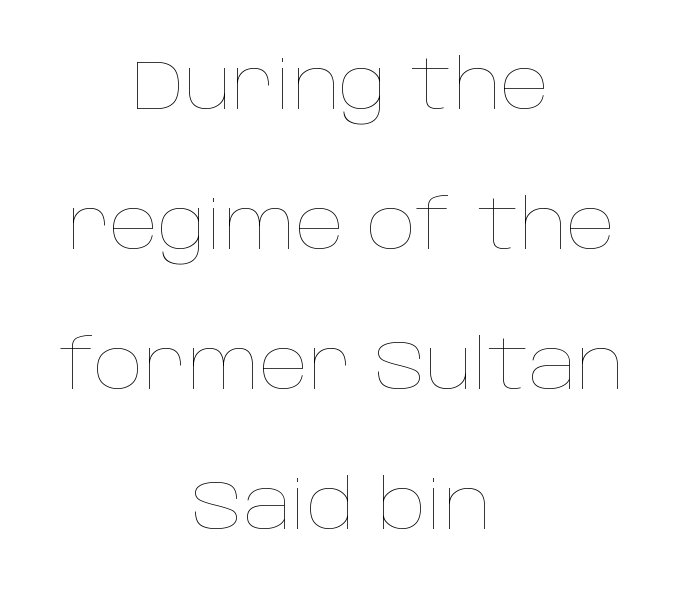
Reading down the column, the eye jumps a long way to each next line. Spacing verdict: proportional, widths tailored to each character. Ordinary non-slanted type is in use. Check under the words: just untouched page. Does extra space separate the letters? No, they use regular spacing.
